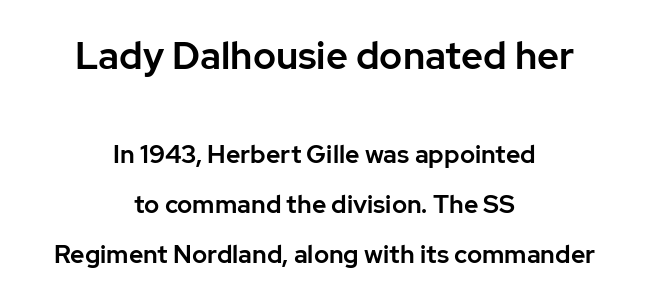
The image shows 38 px sans-serif type, upright; set centered, loose line spacing (2.01x), normal letter spacing, not underlined; the first (top) block is 1.52x larger; low stroke contrast and a medium x-height.
